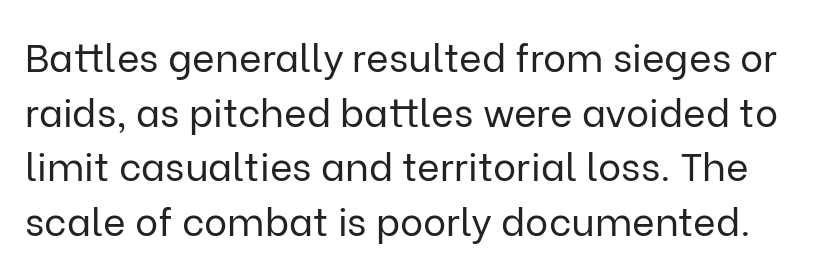
The image shows 39 px regular-weight sans-serif type, upright; set normal line spacing (1.4x), normal letter spacing, not underlined; low stroke contrast and a medium x-height.
